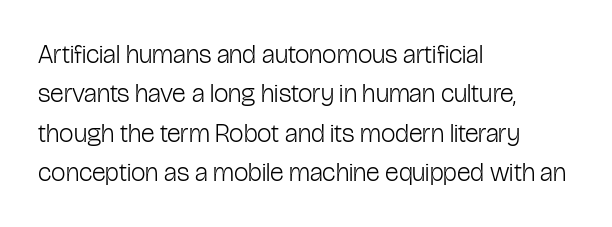
The image shows 26 px text type, upright; set left-aligned, normal line spacing (1.51x), normal letter spacing, not underlined.
